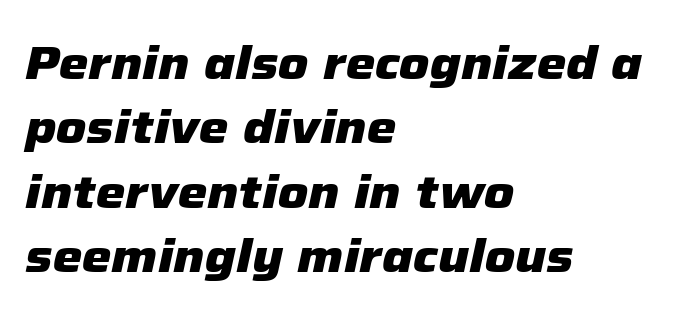
Q: Is the text bold? A: Yes.
Q: Is the text italic (slanted)? A: Yes, it leans right by about 12 degrees.
Q: Is the text underlined? A: No.
Q: How is the paragraph aligned? A: Left-aligned.
Q: Is the spacing between letters normal or unusually wide? A: Normal.
Q: Is the spacing between lines tight, normal or loose? A: Normal.
Q: Width (condensed, normal, or wide)? A: Normal.
Q: Stroke contrast? A: Low.
Q: x-height? A: Medium.
Q: Monospaced? A: No.
